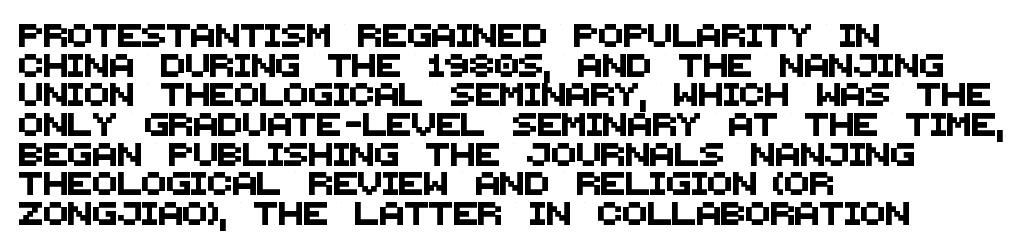
Q: Is the text underlined? A: No.
Q: How is the paragraph aligned? A: Left-aligned.
Q: Is the spacing between letters normal or unusually wide? A: Normal.
Q: Is the spacing between lines tight, normal or loose? A: Normal.
